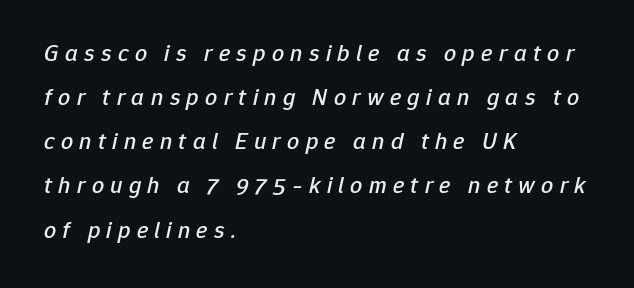
Q: Is the text italic (slanted)? A: Yes, it leans right by about 12 degrees.
Q: Is the text underlined? A: No.
Q: How is the paragraph aligned? A: Left-aligned.
Q: Is the spacing between letters normal or unusually wide? A: Unusually wide.
